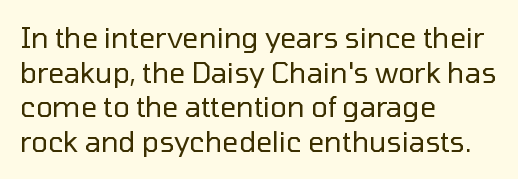
Q: Is the text bold? A: No.
Q: Is the text italic (slanted)? A: No, it is upright.
Q: Is the typeface a serif or a sans-serif typeface? A: Sans-serif.
Q: Is the text underlined? A: No.
Q: How is the paragraph aligned? A: Left-aligned.
Q: Is the spacing between letters normal or unusually wide? A: Normal.
Q: Width (condensed, normal, or wide)? A: Normal.
Q: Stroke contrast? A: Low.
Q: x-height? A: Medium.
Q: Monospaced? A: No.
